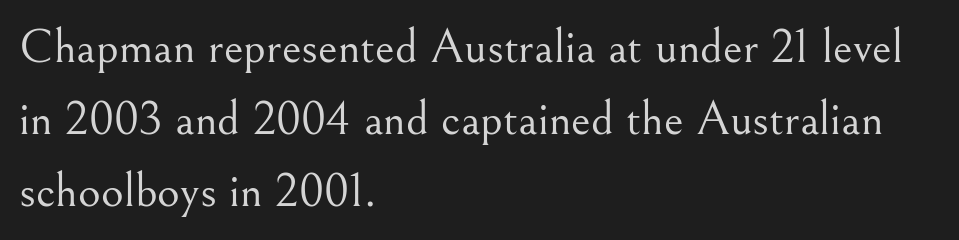
{"serif": "yes", "italic": "no", "bold": "no", "weight": "light", "width": "normal", "stroke_contrast": "medium", "x_height": "small", "monospaced": "no", "underline": "no", "align": "left", "line_spacing": "normal", "line_spacing_ratio": 1.47, "letter_spacing": "normal", "letter_spacing_em": 0.0, "glyph_px": 49}
